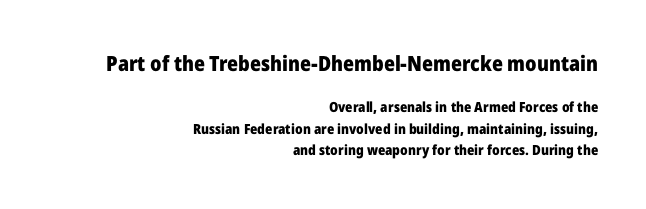
Teacher's note: observe the even right margin — that is flush-right alignment. Plenty of ink on the page — the face is bold. Clear beneath every line of the passage. Honestly, the letter spacing is just normal — you wouldn't notice it. A typesetter would call this leading conventional body-copy spacing. The earlier block is typeset at a bigger size than the later block.
